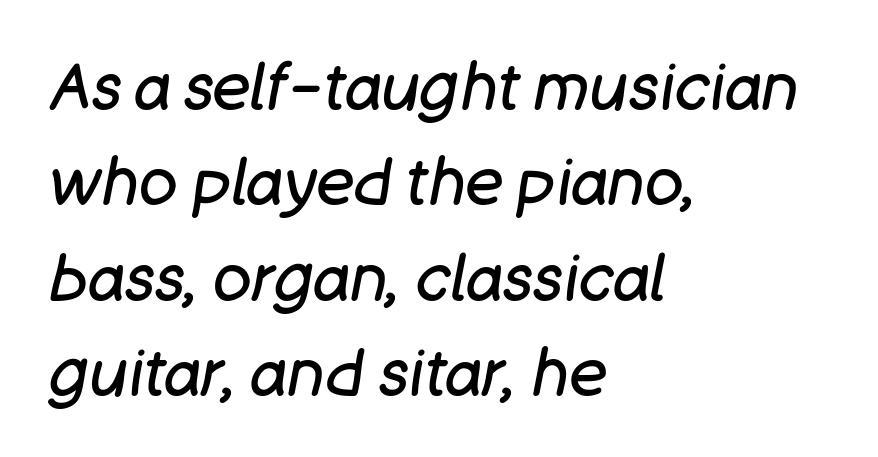
Is this a heavy cut? Hardly; it is regular or lighter. A typesetter would call this proportional, since set widths differ per character. These lines keep a tight, regular rhythm from letter to letter. Nobody drew a line under any word here. Normally led — the rows are evenly, conventionally spaced.
